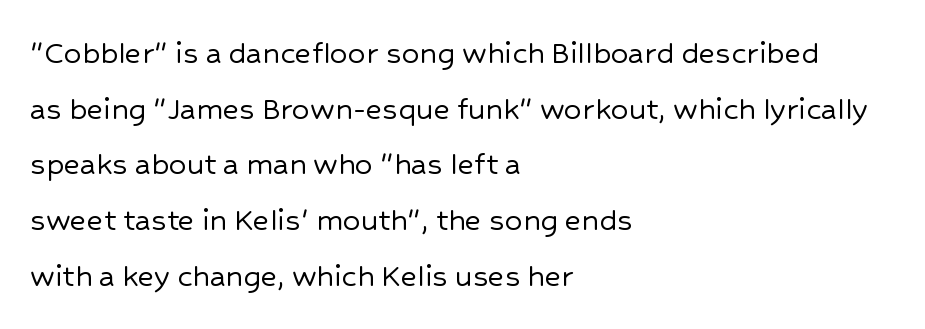
{"serif": "no", "italic": "no", "width": "normal", "stroke_contrast": "low", "x_height": "medium", "monospaced": "no", "underline": "no", "align": "left", "line_spacing": "normal", "line_spacing_ratio": 1.59, "letter_spacing": "normal", "letter_spacing_em": 0.0, "glyph_px": 35}
